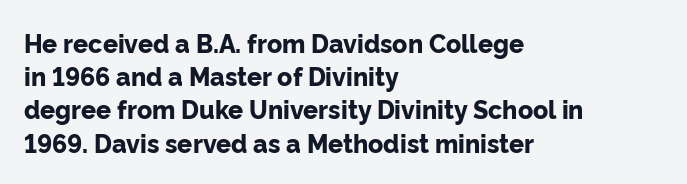
The image shows 25 px bold type, upright; set left-aligned, normal line spacing (1.33x), normal letter spacing, not underlined.
